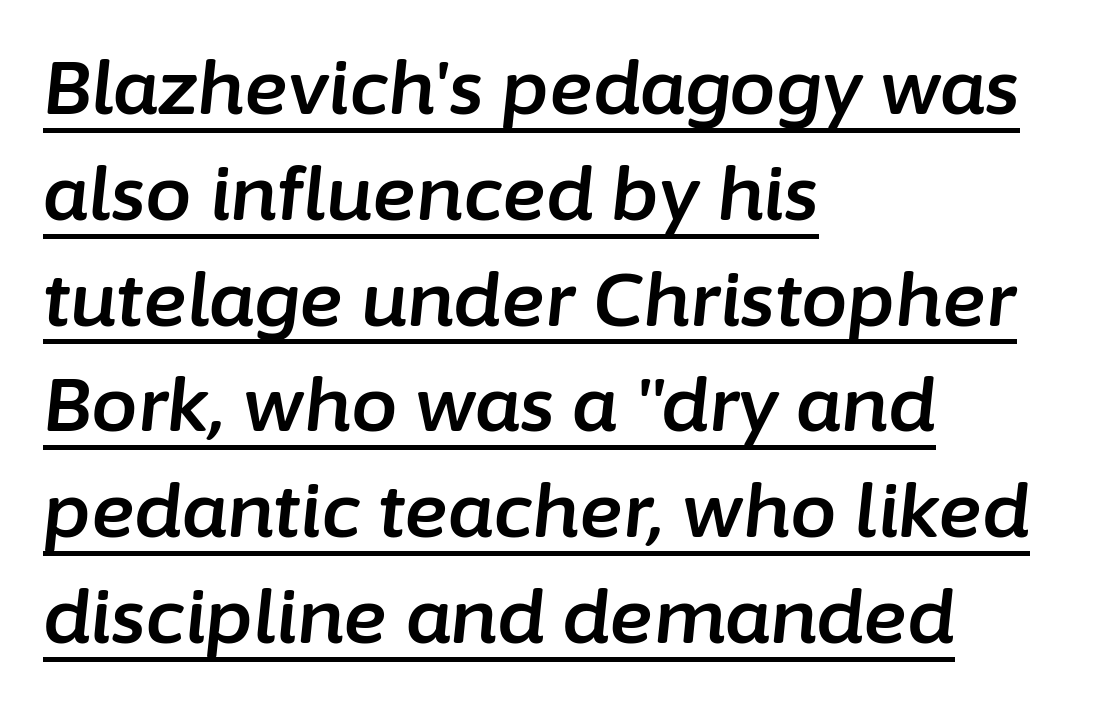
The image shows 74 px text type, italic (leaning right); set left-aligned, normal line spacing (1.43x), normal letter spacing, underlined; low stroke contrast and a medium x-height.
